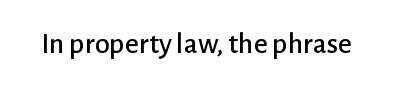
{"serif": "no", "italic": "no", "width": "normal", "stroke_contrast": "low", "x_height": "medium", "monospaced": "no", "underline": "no", "letter_spacing": "normal", "letter_spacing_em": 0.0, "glyph_px": 30}
